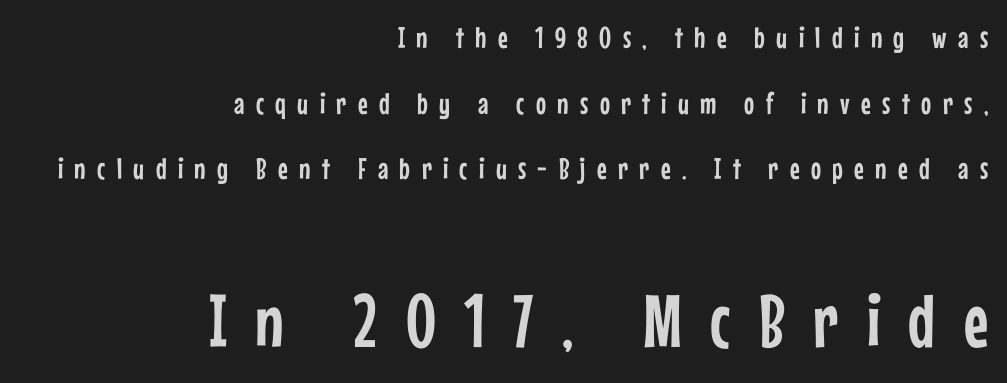
Size hierarchy here favors the trailing block over the leading one. There is plenty of visible air inserted between adjacent glyphs. Rendered with straight, roman letterforms. Each letter keeps its own natural width here, so spacing adapts to shape. These lines stand farther apart than default settings would place them. Check under the words: just untouched page.
